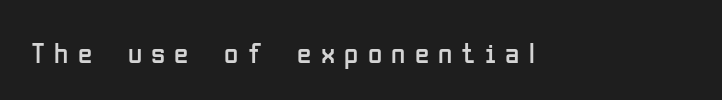
Q: Is the text bold? A: No.
Q: Is the text italic (slanted)? A: No, it is upright.
Q: Is the typeface a serif or a sans-serif typeface? A: Sans-serif.
Q: Is the text underlined? A: No.
Q: Is the spacing between letters normal or unusually wide? A: Unusually wide.
Q: Width (condensed, normal, or wide)? A: Condensed.
Q: Stroke contrast? A: Low.
Q: x-height? A: Medium.
Q: Monospaced? A: No.
